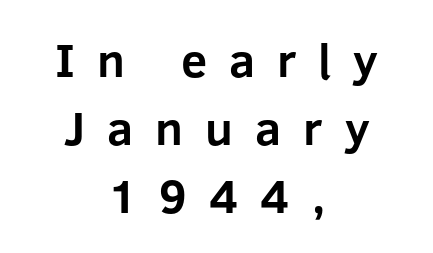
The image shows 47 px bold sans-serif type, upright; set centered, normal line spacing (1.45x), unusually wide letter spacing (+0.47 em), not underlined; low stroke contrast and a medium x-height.
